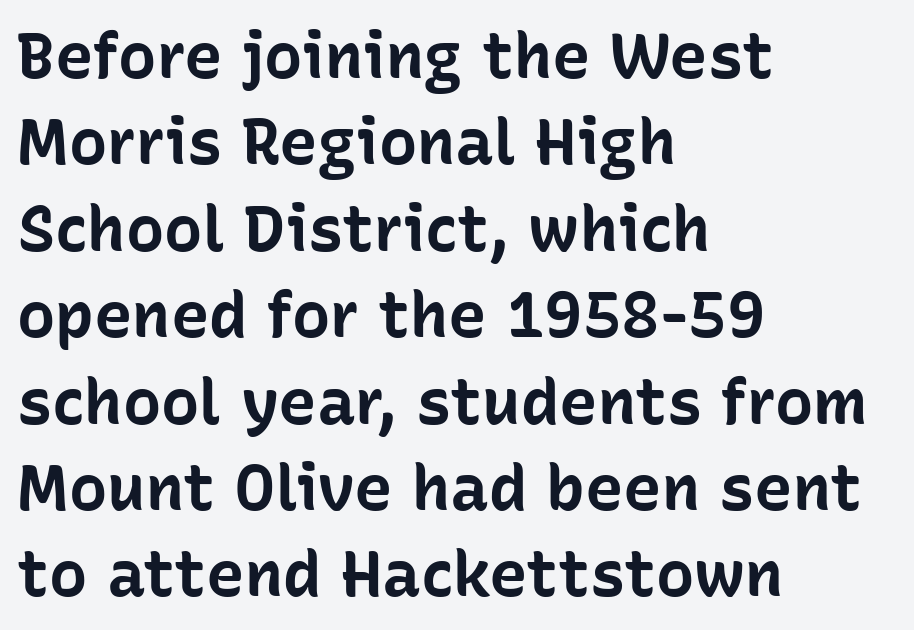
Q: Is the text bold? A: Yes.
Q: Is the text italic (slanted)? A: No, it is upright.
Q: Is the typeface a serif or a sans-serif typeface? A: Sans-serif.
Q: Is the text underlined? A: No.
Q: How is the paragraph aligned? A: Left-aligned.
Q: Is the spacing between letters normal or unusually wide? A: Normal.
Q: Is the spacing between lines tight, normal or loose? A: Normal.
Q: Width (condensed, normal, or wide)? A: Normal.
Q: Stroke contrast? A: Low.
Q: x-height? A: Medium.
Q: Monospaced? A: No.
